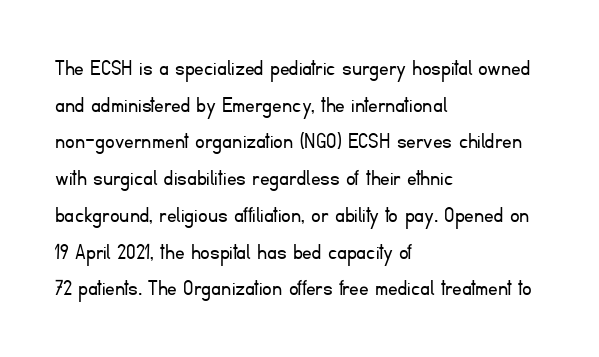
{"italic": "no", "bold": "no", "underline": "no", "align": "left", "line_spacing": "normal", "line_spacing_ratio": 1.53, "letter_spacing": "normal", "letter_spacing_em": 0.0, "glyph_px": 24}
